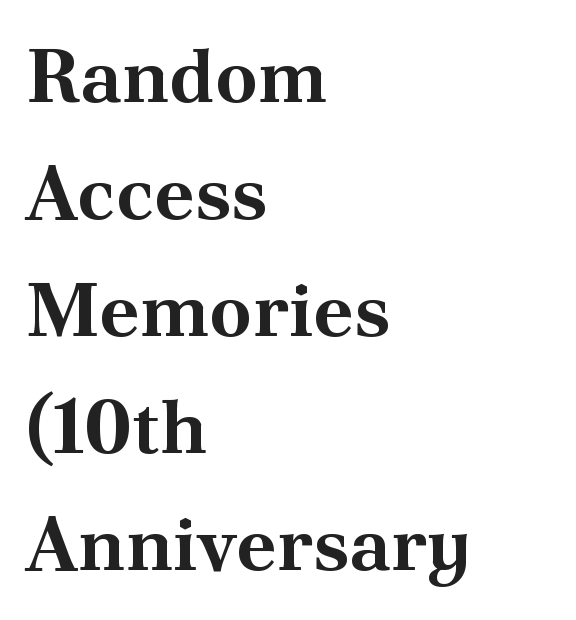
Q: Is the text bold? A: Yes.
Q: Is the text italic (slanted)? A: No, it is upright.
Q: Is the typeface a serif or a sans-serif typeface? A: Serif.
Q: Is the text underlined? A: No.
Q: How is the paragraph aligned? A: Left-aligned.
Q: Is the spacing between letters normal or unusually wide? A: Normal.
Q: Is the spacing between lines tight, normal or loose? A: Normal.
Q: Width (condensed, normal, or wide)? A: Normal.
Q: Stroke contrast? A: Medium.
Q: x-height? A: Small.
Q: Monospaced? A: No.
